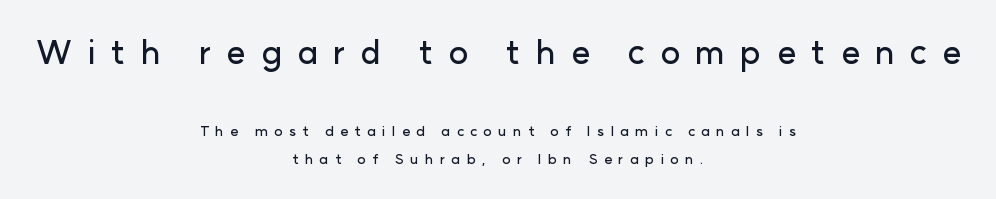
The image shows 33 px sans-serif type, upright; set centered, loose line spacing (1.96x), unusually wide letter spacing (+0.46 em), not underlined; the first (top) block is 2.36x larger; low stroke contrast and a medium x-height.
